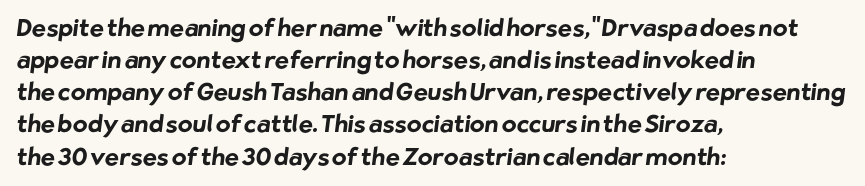
The image shows 24 px bold type; set left-aligned, normal line spacing (1.34x), normal letter spacing, not underlined.
